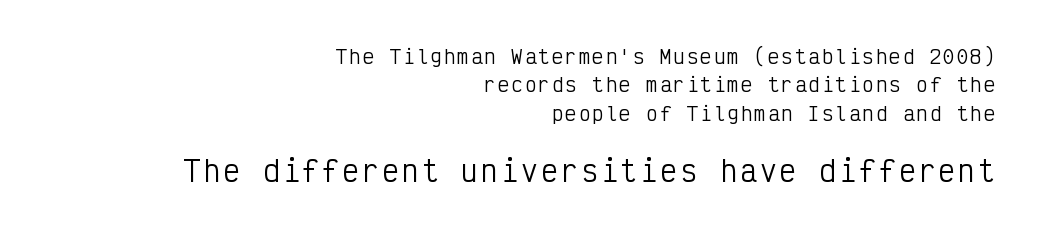
The image shows 28 px regular-weight, condensed sans-serif type, upright, monospaced; set right-aligned, normal line spacing (1.5x), not underlined; the second (bottom) block is 1.47x larger; low stroke contrast and a medium x-height.
